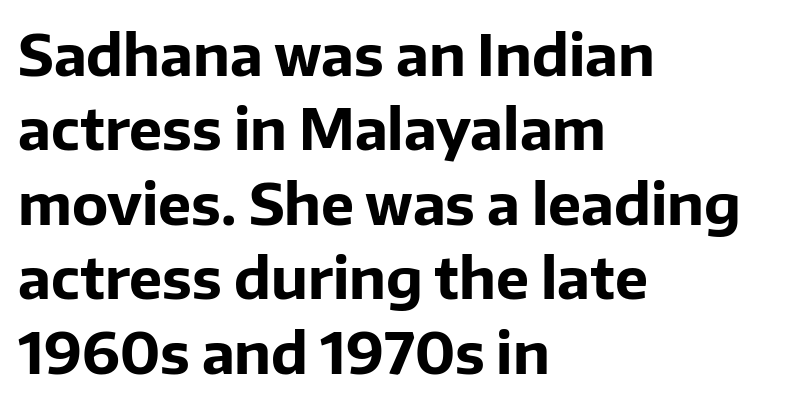
Q: Is the text bold? A: Yes.
Q: Is the text italic (slanted)? A: No, it is upright.
Q: Is the typeface a serif or a sans-serif typeface? A: Sans-serif.
Q: Is the text underlined? A: No.
Q: How is the paragraph aligned? A: Left-aligned.
Q: Is the spacing between letters normal or unusually wide? A: Normal.
Q: Is the spacing between lines tight, normal or loose? A: Normal.
Q: Width (condensed, normal, or wide)? A: Normal.
Q: Stroke contrast? A: Low.
Q: x-height? A: Medium.
Q: Monospaced? A: No.
